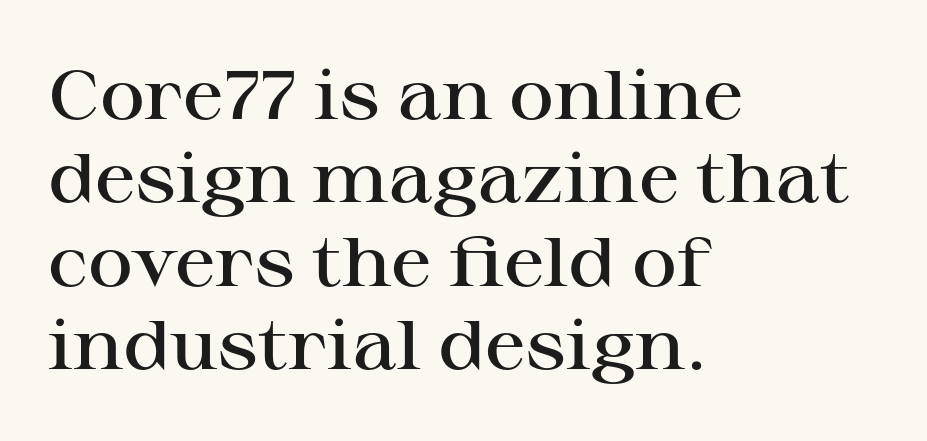
{"serif": "yes", "italic": "no", "bold": "semi", "weight": "semibold", "width": "wide", "stroke_contrast": "high", "x_height": "medium", "monospaced": "no", "underline": "no", "align": "left", "line_spacing_ratio": 1.21, "letter_spacing": "normal", "letter_spacing_em": 0.0, "glyph_px": 69}
